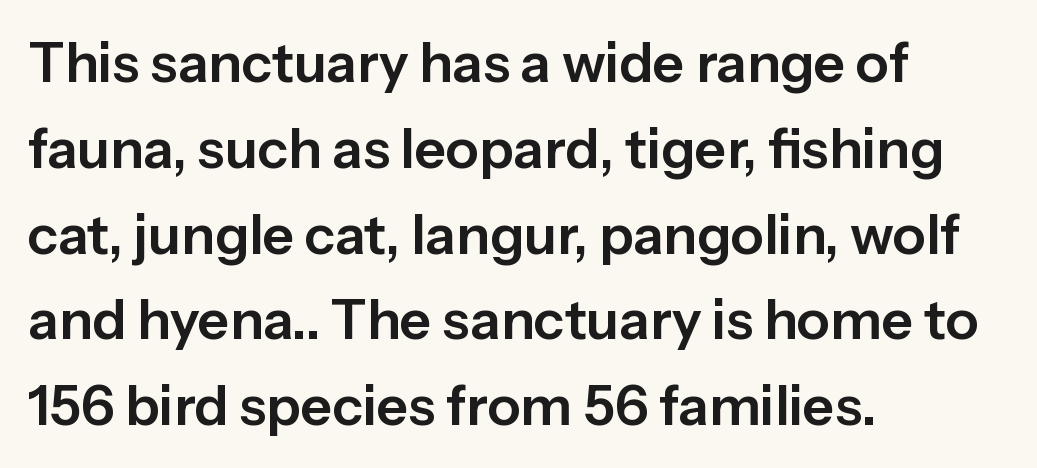
{"serif": "no", "italic": "no", "width": "normal", "stroke_contrast": "low", "x_height": "medium", "monospaced": "no", "underline": "no", "align": "left", "line_spacing": "normal", "line_spacing_ratio": 1.56, "letter_spacing": "normal", "letter_spacing_em": 0.0, "glyph_px": 55}
